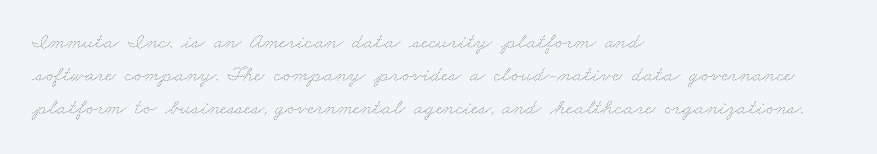
{"bold": "no", "underline": "no", "align": "left", "line_spacing": "normal", "line_spacing_ratio": 1.51, "letter_spacing": "normal", "letter_spacing_em": 0.0, "glyph_px": 22}
